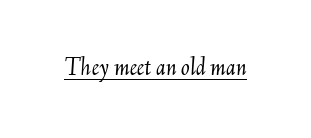
Nothing unusual about the tracking: characters are spaced as the font intends. Honestly, the underline is the first thing you notice here. The typesetting does not lean heavy: it is not bold. When letters slant like this, we call the style italic.
